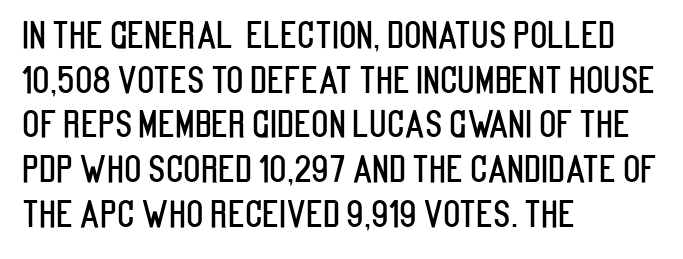
{"serif": "no", "italic": "no", "width": "condensed", "stroke_contrast": "low", "x_height": "large", "monospaced": "no", "underline": "no", "align": "left", "line_spacing_ratio": 1.24, "letter_spacing": "normal", "letter_spacing_em": 0.0, "glyph_px": 36}
